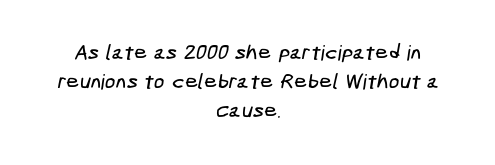
{"underline": "no", "align": "center", "line_spacing": "normal", "line_spacing_ratio": 1.39, "letter_spacing": "normal", "letter_spacing_em": 0.0, "glyph_px": 21}
